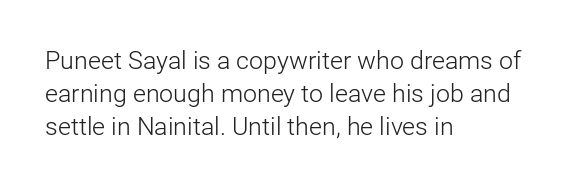
The image shows 25 px text type, upright; set left-aligned, normal line spacing (1.33x), normal letter spacing, not underlined.
